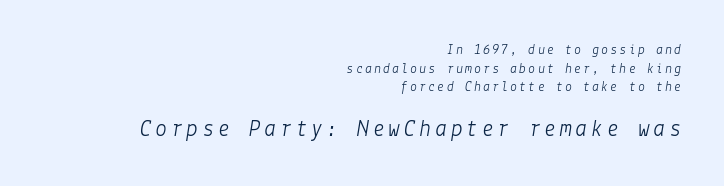
Q: Is the text bold? A: No.
Q: Is the text italic (slanted)? A: Yes, it leans right by about 9 degrees.
Q: Is the text underlined? A: No.
Q: How is the paragraph aligned? A: Right-aligned.
Q: Is the spacing between lines tight, normal or loose? A: Normal.
Q: Which block of text is set in a larger size, the first (top) or the second (bottom)? A: The second (bottom) one.
